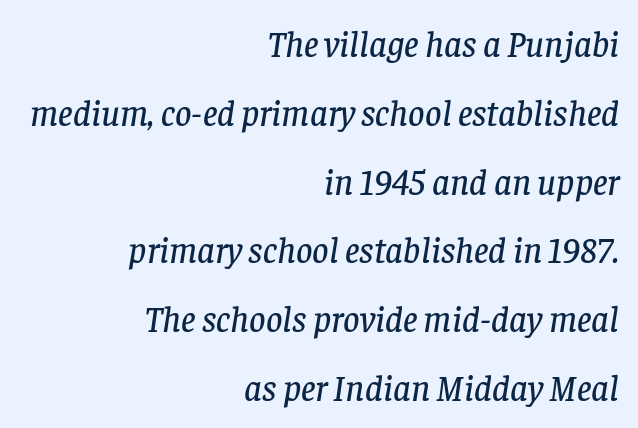
Q: Is the text italic (slanted)? A: Yes, it leans right by about 8 degrees.
Q: Is the typeface a serif or a sans-serif typeface? A: Serif.
Q: Is the text underlined? A: No.
Q: How is the paragraph aligned? A: Right-aligned.
Q: Is the spacing between letters normal or unusually wide? A: Normal.
Q: Is the spacing between lines tight, normal or loose? A: Loose.
Q: Width (condensed, normal, or wide)? A: Normal.
Q: Stroke contrast? A: Low.
Q: x-height? A: Large.
Q: Monospaced? A: No.
